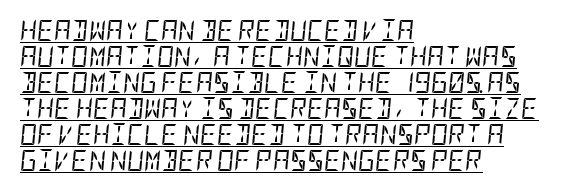
Q: Is the text bold? A: No.
Q: Is the text italic (slanted)? A: Yes, it leans right by about 5 degrees.
Q: Is the text underlined? A: Yes.
Q: How is the paragraph aligned? A: Left-aligned.
Q: Is the spacing between letters normal or unusually wide? A: Normal.
